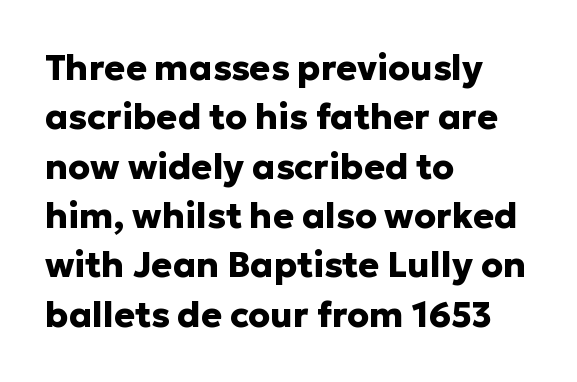
{"serif": "no", "italic": "no", "bold": "yes", "weight": "heavy", "width": "normal", "stroke_contrast": "low", "x_height": "medium", "monospaced": "no", "underline": "no", "align": "left", "line_spacing": "normal", "line_spacing_ratio": 1.41, "letter_spacing": "normal", "letter_spacing_em": 0.0, "glyph_px": 35}
